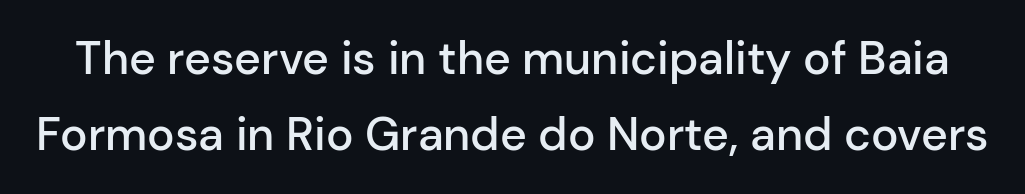
Q: Is the text bold? A: Semi-bold.
Q: Is the text italic (slanted)? A: No, it is upright.
Q: Is the typeface a serif or a sans-serif typeface? A: Sans-serif.
Q: Is the text underlined? A: No.
Q: Is the spacing between letters normal or unusually wide? A: Normal.
Q: Is the spacing between lines tight, normal or loose? A: Normal.
Q: Width (condensed, normal, or wide)? A: Normal.
Q: Stroke contrast? A: Low.
Q: x-height? A: Medium.
Q: Monospaced? A: No.
